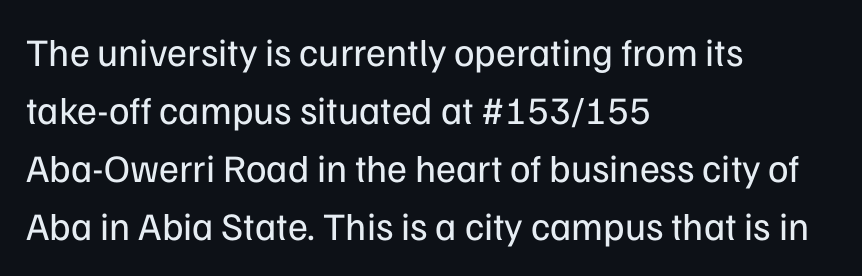
The image shows 39 px regular-weight sans-serif type, upright; set left-aligned, normal line spacing (1.49x), normal letter spacing, not underlined; low stroke contrast and a medium x-height.
